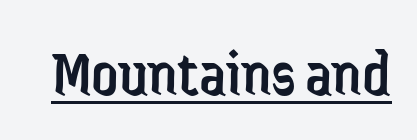
Q: Is the text bold? A: No.
Q: Is the text italic (slanted)? A: No, it is upright.
Q: Is the typeface a serif or a sans-serif typeface? A: Sans-serif.
Q: Is the text underlined? A: Yes.
Q: Is the spacing between letters normal or unusually wide? A: Normal.
Q: Width (condensed, normal, or wide)? A: Condensed.
Q: Stroke contrast? A: Low.
Q: x-height? A: Medium.
Q: Monospaced? A: No.
